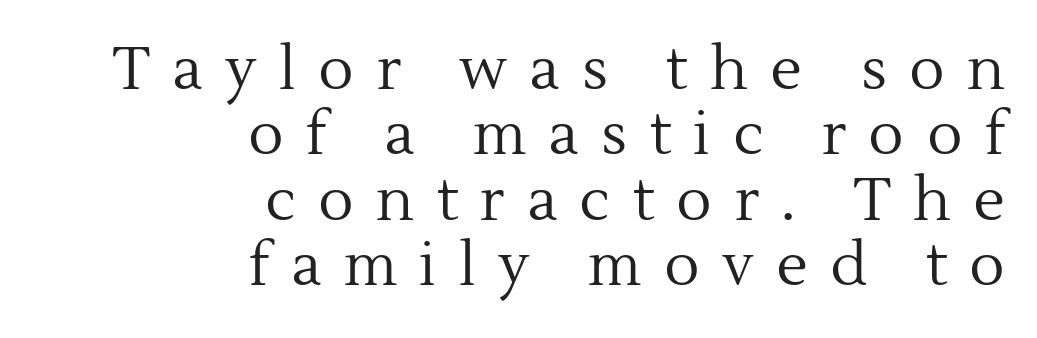
You could barely slide anything between these rows. This is serif lettering, the kind often seen in printed books. The specimen omits any rule beneath the text block's lines. A typesetter would call this heavily tracked-out type. Note the varied advance widths — an 'i' is clearly narrower than an 'm'. A typesetter would mark this as roman, not italic.
